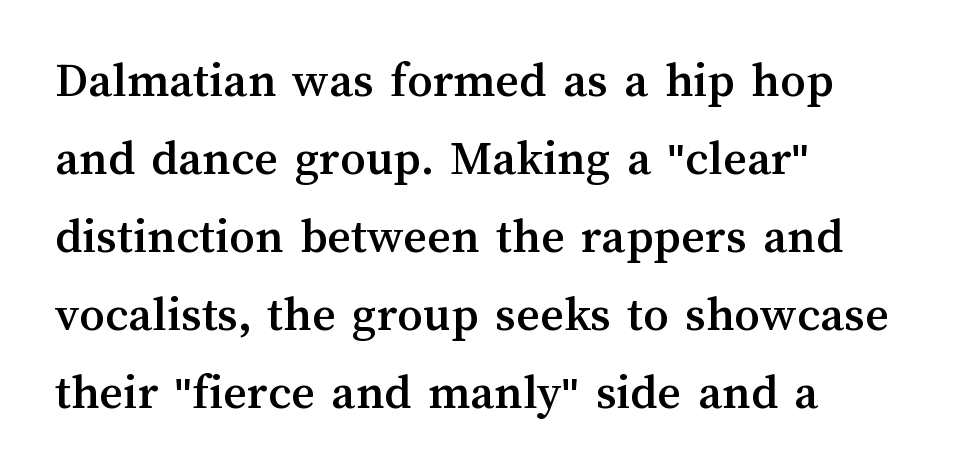
{"italic": "no", "width": "normal", "stroke_contrast": "medium", "x_height": "medium", "monospaced": "no", "underline": "no", "align": "left", "line_spacing": "normal", "line_spacing_ratio": 1.53, "letter_spacing": "normal", "letter_spacing_em": 0.0, "glyph_px": 51}
